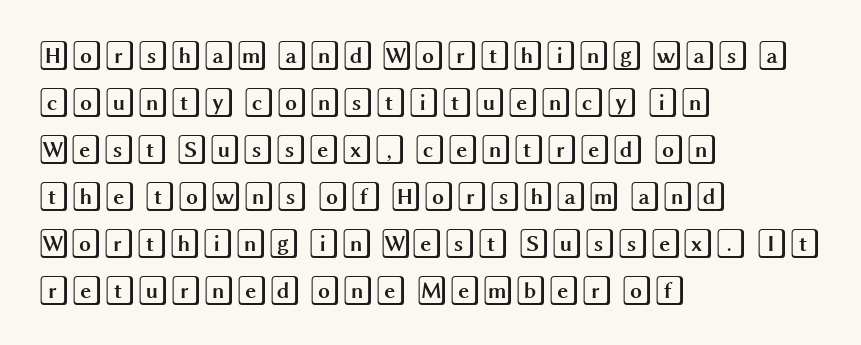
The image shows 30 px wide type, upright; set left-aligned, normal line spacing (1.57x), normal letter spacing, not underlined; a large x-height.
